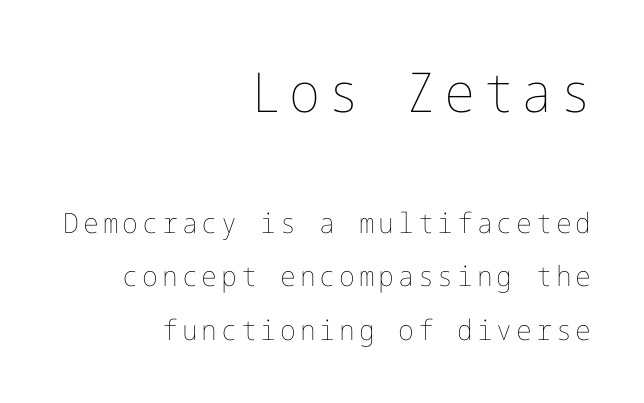
{"italic": "no", "bold": "no", "weight": "thin", "width": "normal", "stroke_contrast": "low", "x_height": "medium", "underline": "no", "align": "right", "line_spacing": "loose", "line_spacing_ratio": 1.92, "larger_block": "first", "size_ratio": 1.96, "glyph_px": 55}
